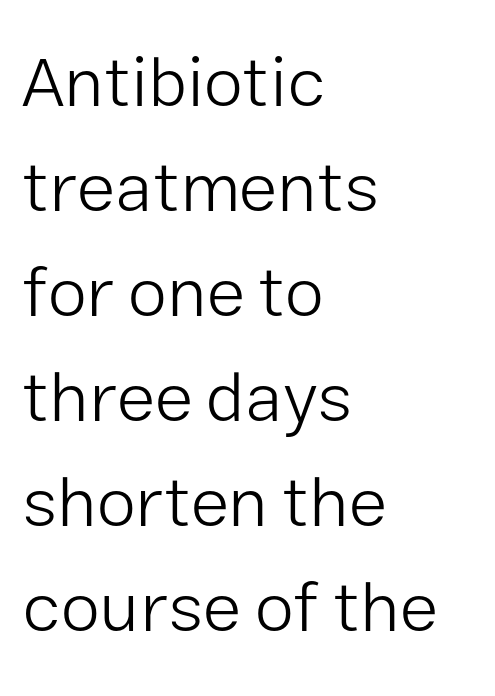
Vertical spacing — default. If you drew a line through each stem, it would be perfectly vertical. The face used here is rendered with its standard letterfit. The letters look calm and open, with moderate or lighter stems. Does the copy run flush right? No — it runs flush left.
